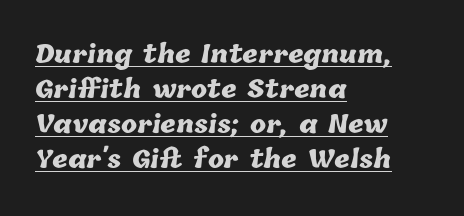
A continuous stroke trails under the words, as in a hyperlink. This sample keeps an unexceptional amount of space between lines. Its strokes are broad and dark, the hallmark of bold type. The compositor pushed each line to the left boundary. Tracking value appears to be zero — textbook default spacing.
